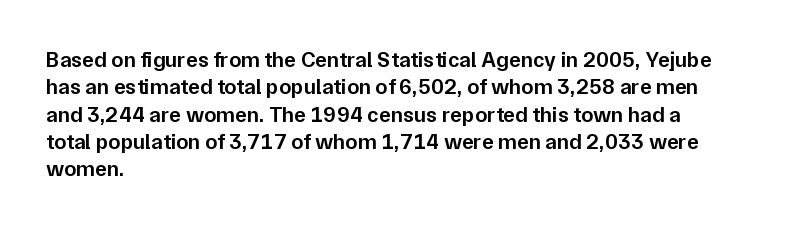
Q: Is the text bold? A: Semi-bold.
Q: Is the text italic (slanted)? A: No, it is upright.
Q: Is the text underlined? A: No.
Q: How is the paragraph aligned? A: Left-aligned.
Q: Is the spacing between letters normal or unusually wide? A: Normal.
